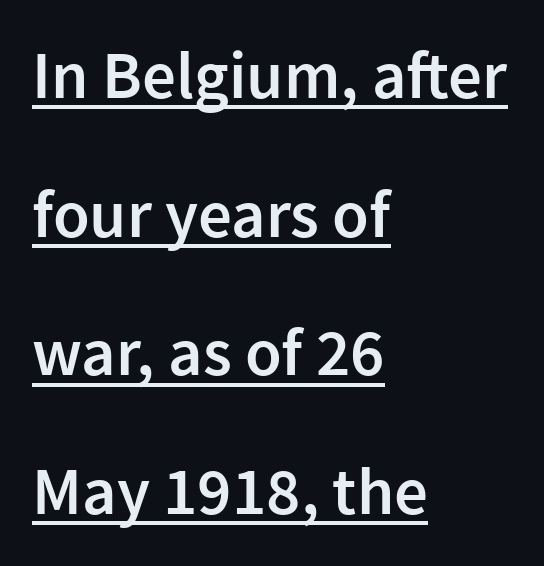
A great deal of white space separates one row of letters from the next. Alignment: flush left. A continuous stroke trails under the words, as in a hyperlink. Do the characters align in a grid? No, the font is proportional. The type sits square on the baseline with zero lean.
